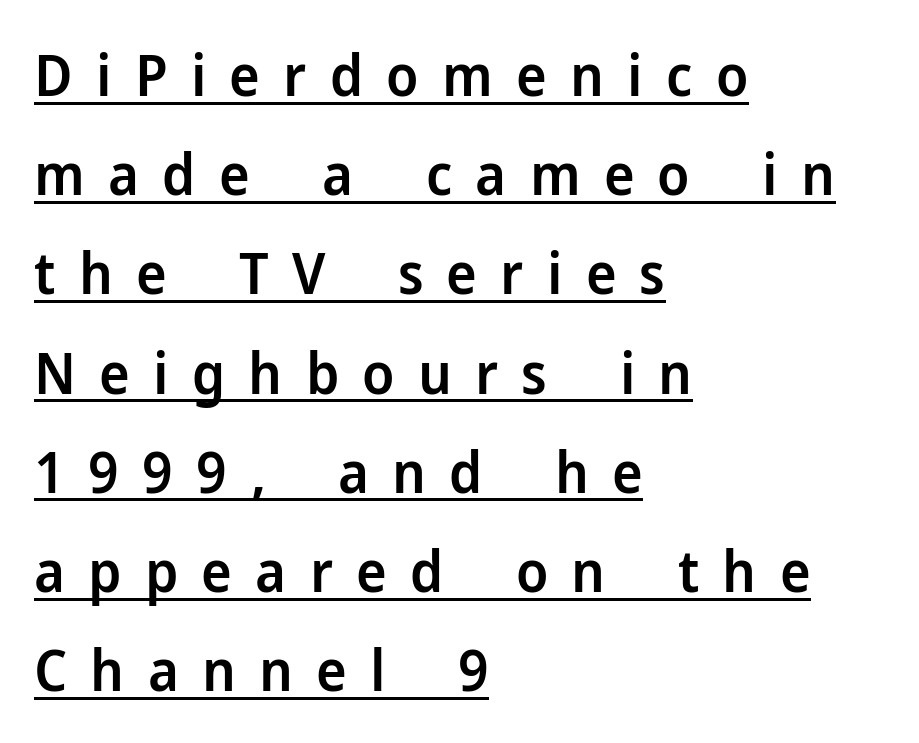
Q: Is the text bold? A: Semi-bold.
Q: Is the text italic (slanted)? A: No, it is upright.
Q: Is the typeface a serif or a sans-serif typeface? A: Sans-serif.
Q: Is the text underlined? A: Yes.
Q: How is the paragraph aligned? A: Left-aligned.
Q: Is the spacing between letters normal or unusually wide? A: Unusually wide.
Q: Width (condensed, normal, or wide)? A: Normal.
Q: Stroke contrast? A: Low.
Q: x-height? A: Medium.
Q: Monospaced? A: No.
